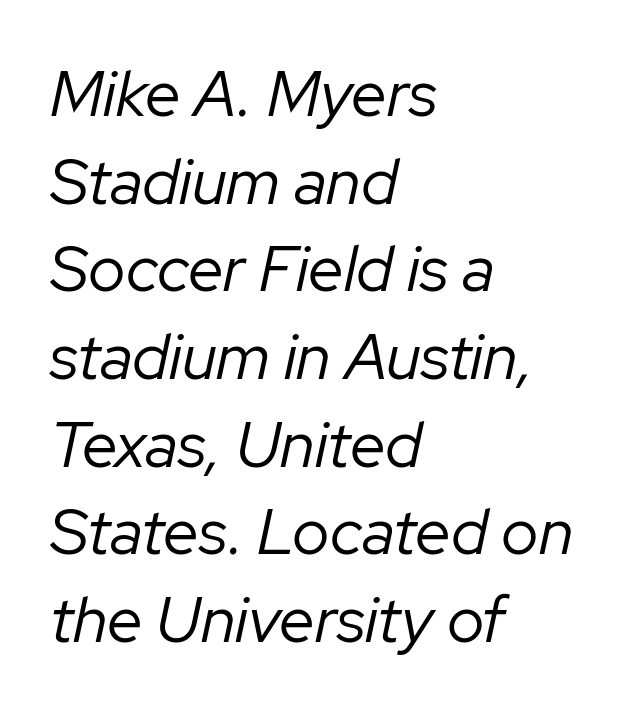
The image shows 64 px regular-weight type, italic (leaning right); set left-aligned, normal line spacing (1.37x), normal letter spacing, not underlined; low stroke contrast and a medium x-height.
